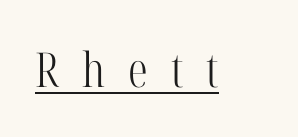
Q: Is the text bold? A: No.
Q: Is the text italic (slanted)? A: No, it is upright.
Q: Is the typeface a serif or a sans-serif typeface? A: Serif.
Q: Is the text underlined? A: Yes.
Q: Is the spacing between letters normal or unusually wide? A: Unusually wide.
Q: Width (condensed, normal, or wide)? A: Condensed.
Q: Stroke contrast? A: High.
Q: x-height? A: Medium.
Q: Monospaced? A: No.
